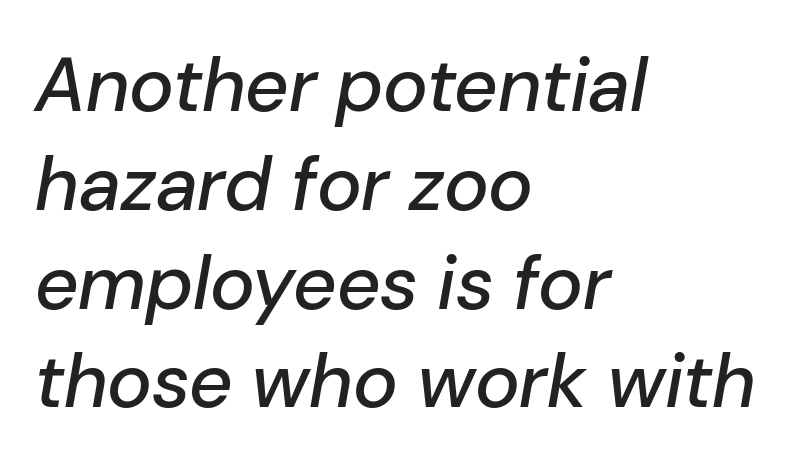
Interline gaps are of average width in this sample. The typography opts for an oblique posture over an upright one. Note the varied advance widths — an 'i' is clearly narrower than an 'm'. Line beginnings align vertically; line endings do not. Words float on clear page, feet unadorned.
